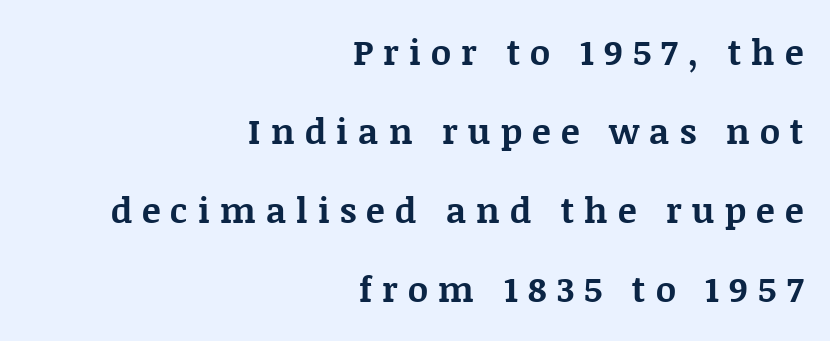
Q: Is the text bold? A: Yes.
Q: Is the text italic (slanted)? A: No, it is upright.
Q: Is the typeface a serif or a sans-serif typeface? A: Serif.
Q: Is the text underlined? A: No.
Q: How is the paragraph aligned? A: Right-aligned.
Q: Is the spacing between letters normal or unusually wide? A: Unusually wide.
Q: Is the spacing between lines tight, normal or loose? A: Loose.
Q: Width (condensed, normal, or wide)? A: Normal.
Q: Stroke contrast? A: Medium.
Q: x-height? A: Large.
Q: Monospaced? A: No.
